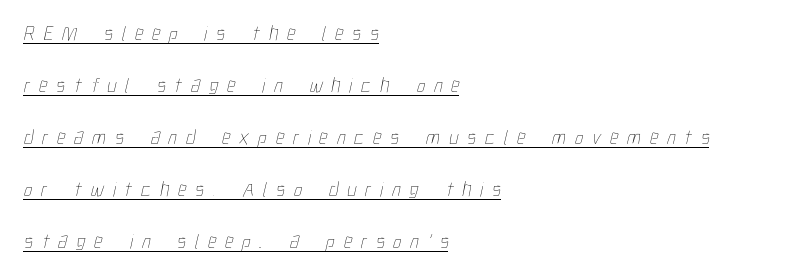
The image shows 21 px text type; set left-aligned, loose line spacing (2.48x), unusually wide letter spacing (+0.42 em), underlined.
